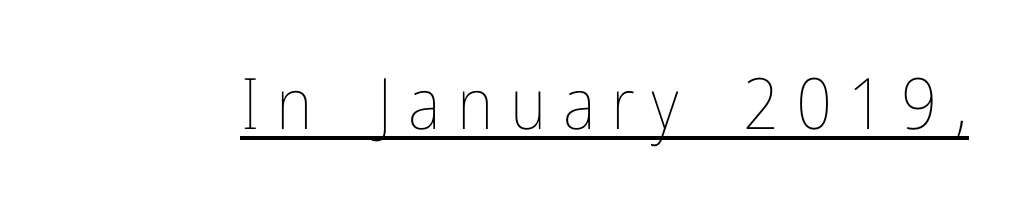
{"italic": "no", "bold": "no", "weight": "thin", "width": "condensed", "stroke_contrast": "low", "x_height": "medium", "monospaced": "no", "underline": "yes", "letter_spacing": "wide", "letter_spacing_em": 0.23, "glyph_px": 71}
